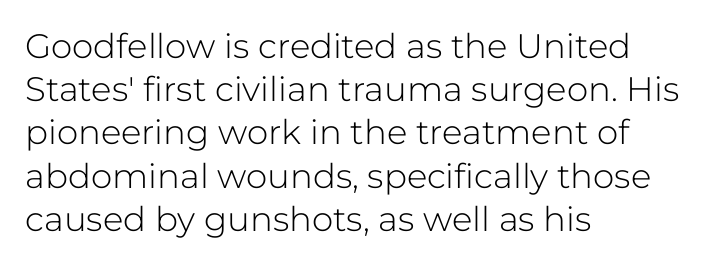
{"serif": "no", "italic": "no", "bold": "no", "weight": "light", "width": "normal", "stroke_contrast": "low", "x_height": "medium", "monospaced": "no", "underline": "no", "align": "left", "line_spacing": "normal", "line_spacing_ratio": 1.27, "letter_spacing": "normal", "letter_spacing_em": 0.0, "glyph_px": 34}
